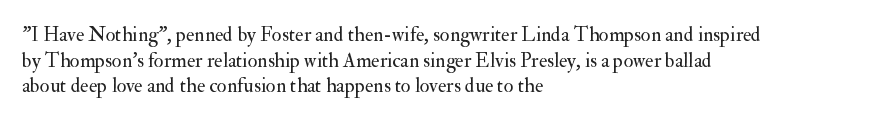
Q: Is the text bold? A: No.
Q: Is the text italic (slanted)? A: No, it is upright.
Q: Is the text underlined? A: No.
Q: How is the paragraph aligned? A: Left-aligned.
Q: Is the spacing between letters normal or unusually wide? A: Normal.
Q: Is the spacing between lines tight, normal or loose? A: Normal.
